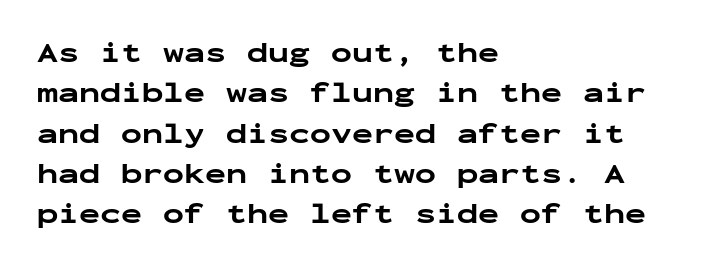
The image shows 28 px bold, wide sans-serif type, upright, monospaced; set left-aligned, normal line spacing (1.44x), normal letter spacing, not underlined; low stroke contrast and a medium x-height.
